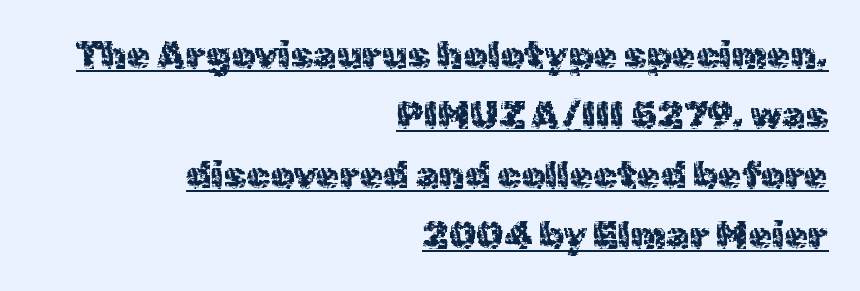
The image shows 38 px sans-serif type, upright; set right-aligned, normal line spacing (1.58x), normal letter spacing, underlined; a medium x-height.
